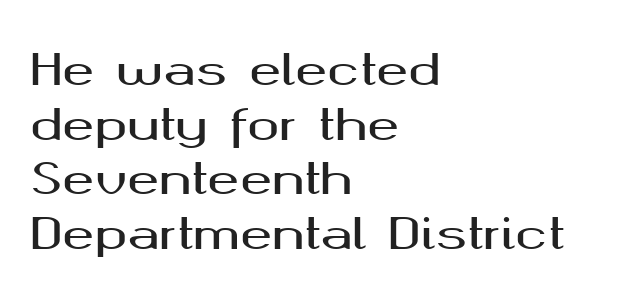
Q: Is the text italic (slanted)? A: No, it is upright.
Q: Is the typeface a serif or a sans-serif typeface? A: Sans-serif.
Q: Is the text underlined? A: No.
Q: How is the paragraph aligned? A: Left-aligned.
Q: Is the spacing between letters normal or unusually wide? A: Normal.
Q: Is the spacing between lines tight, normal or loose? A: Normal.
Q: Width (condensed, normal, or wide)? A: Wide.
Q: Stroke contrast? A: Medium.
Q: x-height? A: Medium.
Q: Monospaced? A: No.
